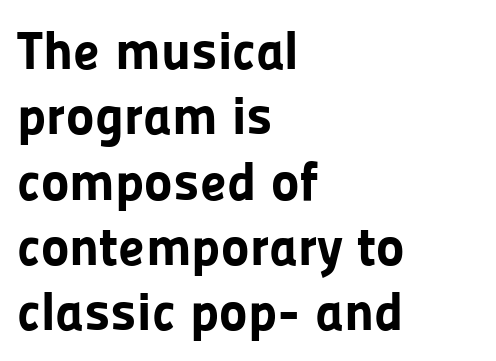
The rendering anchors every line to the left-hand side. The rendering shows plain stroke endings on the letterforms — a sans-serif design. Students, note that the glyphs here touch the page at normal intervals. Plain, unruled lines of type. A dark, heavy texture on the line: the type is bold.
